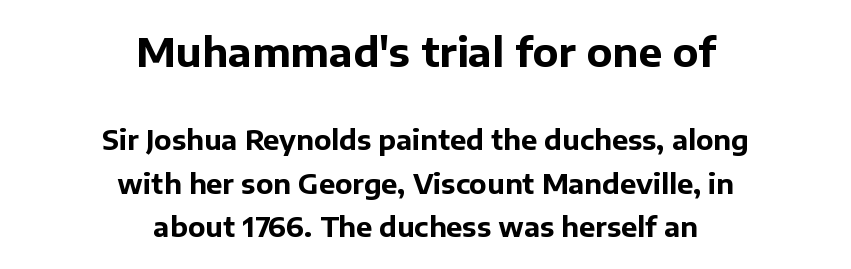
Q: Is the text bold? A: Yes.
Q: Is the text italic (slanted)? A: No, it is upright.
Q: Is the typeface a serif or a sans-serif typeface? A: Sans-serif.
Q: Is the text underlined? A: No.
Q: How is the paragraph aligned? A: Centered.
Q: Is the spacing between letters normal or unusually wide? A: Normal.
Q: Is the spacing between lines tight, normal or loose? A: Normal.
Q: Which block of text is set in a larger size, the first (top) or the second (bottom)? A: The first (top) one.
Q: Width (condensed, normal, or wide)? A: Normal.
Q: Stroke contrast? A: Low.
Q: x-height? A: Medium.
Q: Monospaced? A: No.
